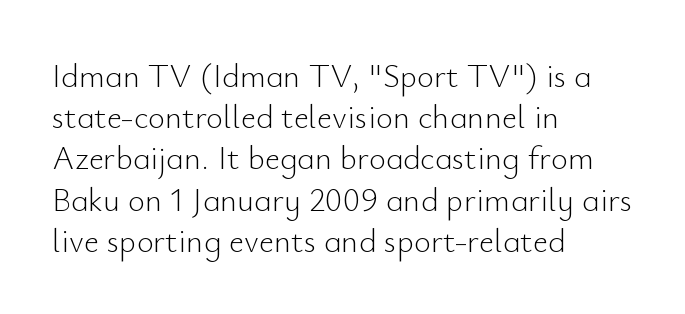
The image shows 33 px light sans-serif type, upright; set left-aligned, normal line spacing (1.25x), normal letter spacing, not underlined; low stroke contrast and a small x-height.
